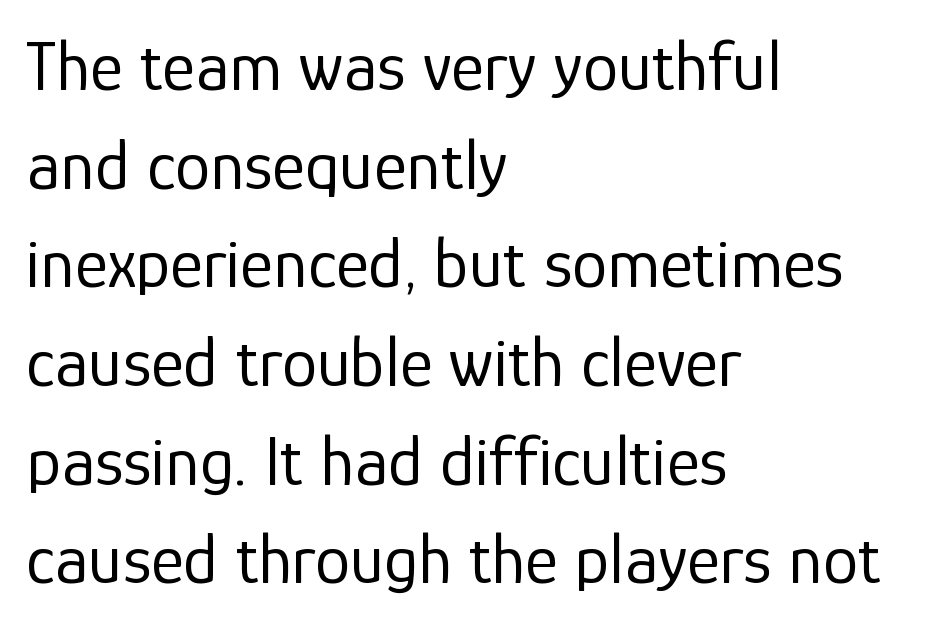
{"serif": "no", "italic": "no", "bold": "no", "weight": "regular", "width": "normal", "stroke_contrast": "low", "x_height": "medium", "monospaced": "no", "underline": "no", "align": "left", "line_spacing": "normal", "line_spacing_ratio": 1.39, "letter_spacing": "normal", "letter_spacing_em": 0.0, "glyph_px": 71}
